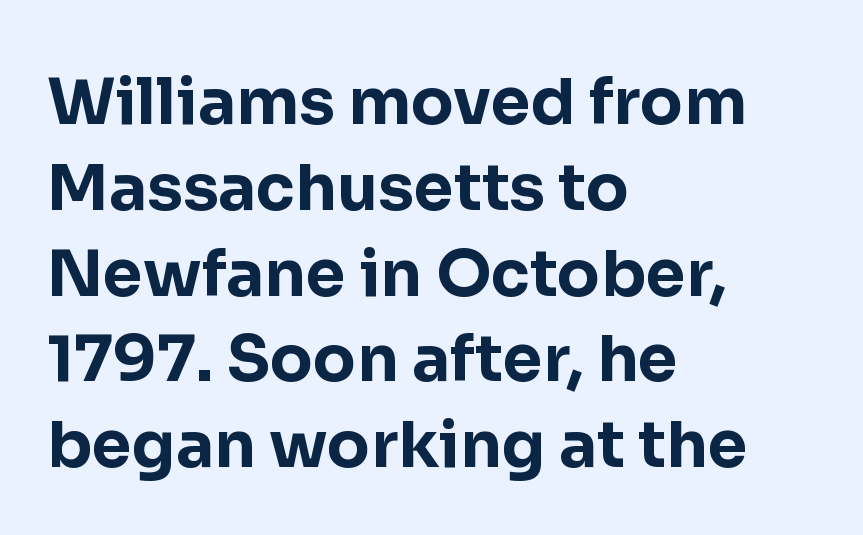
{"serif": "no", "italic": "no", "bold": "yes", "weight": "bold", "width": "normal", "stroke_contrast": "low", "x_height": "medium", "monospaced": "no", "underline": "no", "align": "left", "line_spacing": "normal", "line_spacing_ratio": 1.34, "letter_spacing": "normal", "letter_spacing_em": 0.0, "glyph_px": 64}
